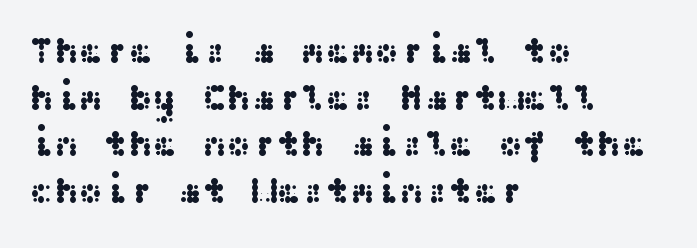
Is this a sans? Yes — the strokes have no serifs. The string is rendered with underlining switched off. The passage shown has conventional tracking throughout. Left-aligned paragraph, ragged on the right. You can tell it's not italic because the verticals are truly vertical.
